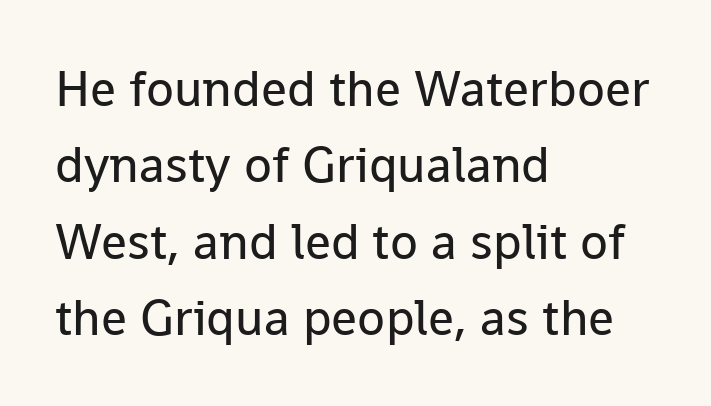
The image shows 51 px regular-weight sans-serif type, upright; set left-aligned, normal line spacing (1.5x), normal letter spacing, not underlined; low stroke contrast and a medium x-height.
